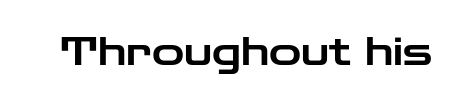
Q: Is the text italic (slanted)? A: No, it is upright.
Q: Is the typeface a serif or a sans-serif typeface? A: Sans-serif.
Q: Is the text underlined? A: No.
Q: Is the spacing between letters normal or unusually wide? A: Normal.
Q: Width (condensed, normal, or wide)? A: Wide.
Q: Stroke contrast? A: Low.
Q: x-height? A: Medium.
Q: Monospaced? A: No.
